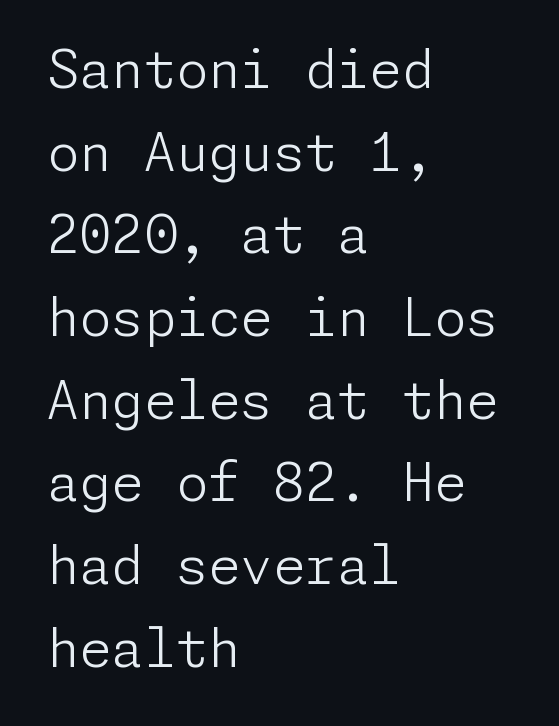
Q: Is the text bold? A: No.
Q: Is the text italic (slanted)? A: No, it is upright.
Q: Is the typeface a serif or a sans-serif typeface? A: Sans-serif.
Q: Is the text underlined? A: No.
Q: How is the paragraph aligned? A: Left-aligned.
Q: Is the spacing between letters normal or unusually wide? A: Normal.
Q: Is the spacing between lines tight, normal or loose? A: Normal.
Q: Width (condensed, normal, or wide)? A: Normal.
Q: Stroke contrast? A: Low.
Q: x-height? A: Medium.
